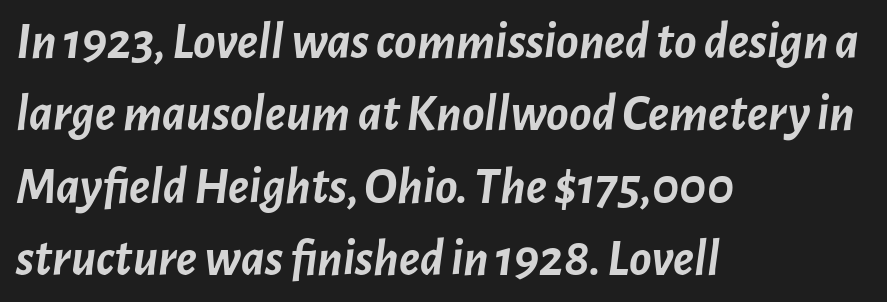
The image shows 52 px semibold type, italic (leaning right); set left-aligned, normal line spacing (1.39x), normal letter spacing, not underlined; low stroke contrast and a medium x-height.
